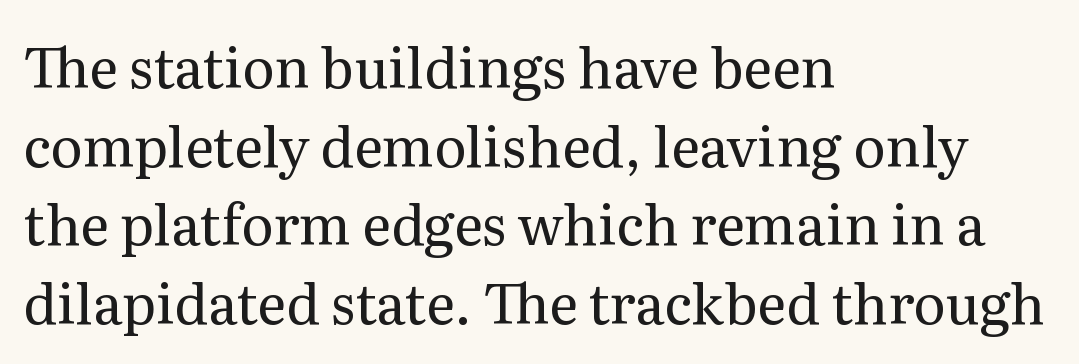
The image shows 55 px regular-weight serif type, upright; set left-aligned, normal line spacing (1.43x), normal letter spacing, not underlined; medium stroke contrast and a medium x-height.
